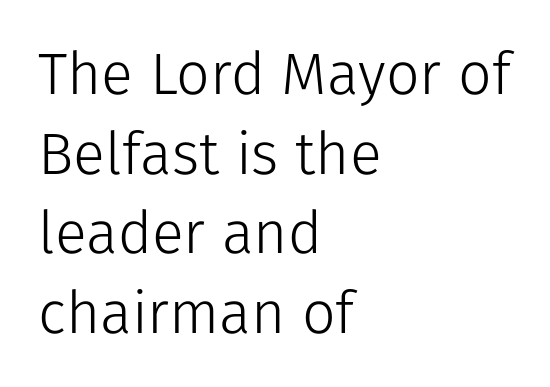
Q: Is the text bold? A: No.
Q: Is the text italic (slanted)? A: No, it is upright.
Q: Is the typeface a serif or a sans-serif typeface? A: Sans-serif.
Q: Is the text underlined? A: No.
Q: How is the paragraph aligned? A: Left-aligned.
Q: Is the spacing between letters normal or unusually wide? A: Normal.
Q: Is the spacing between lines tight, normal or loose? A: Normal.
Q: Width (condensed, normal, or wide)? A: Normal.
Q: Stroke contrast? A: Low.
Q: x-height? A: Medium.
Q: Monospaced? A: No.
